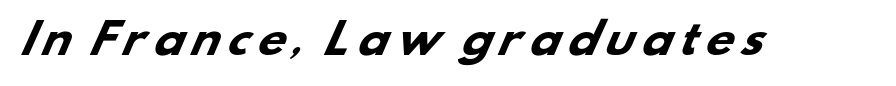
Q: Is the text bold? A: Yes.
Q: Is the typeface a serif or a sans-serif typeface? A: Sans-serif.
Q: Is the text underlined? A: No.
Q: Width (condensed, normal, or wide)? A: Wide.
Q: Stroke contrast? A: Low.
Q: x-height? A: Small.
Q: Monospaced? A: No.
